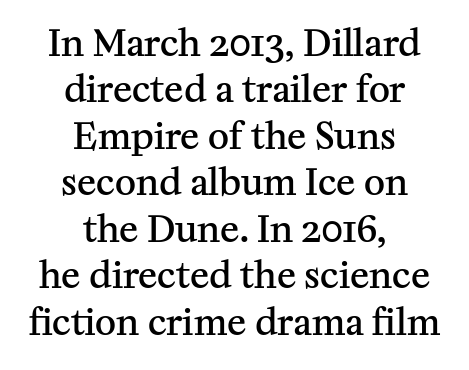
A typesetter would label this face a serif. The characters look somewhat weighty, a semibold short of true bold. Letter spacing: default. The space between consecutive lines is moderate. Type without underlining. The face used here is proportionally spaced, like ordinary book or web type.
